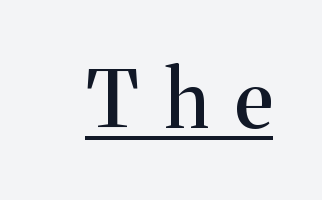
Q: Is the text italic (slanted)? A: No, it is upright.
Q: Is the typeface a serif or a sans-serif typeface? A: Serif.
Q: Is the text underlined? A: Yes.
Q: Is the spacing between letters normal or unusually wide? A: Unusually wide.
Q: Width (condensed, normal, or wide)? A: Normal.
Q: Stroke contrast? A: Medium.
Q: x-height? A: Medium.
Q: Monospaced? A: No.
